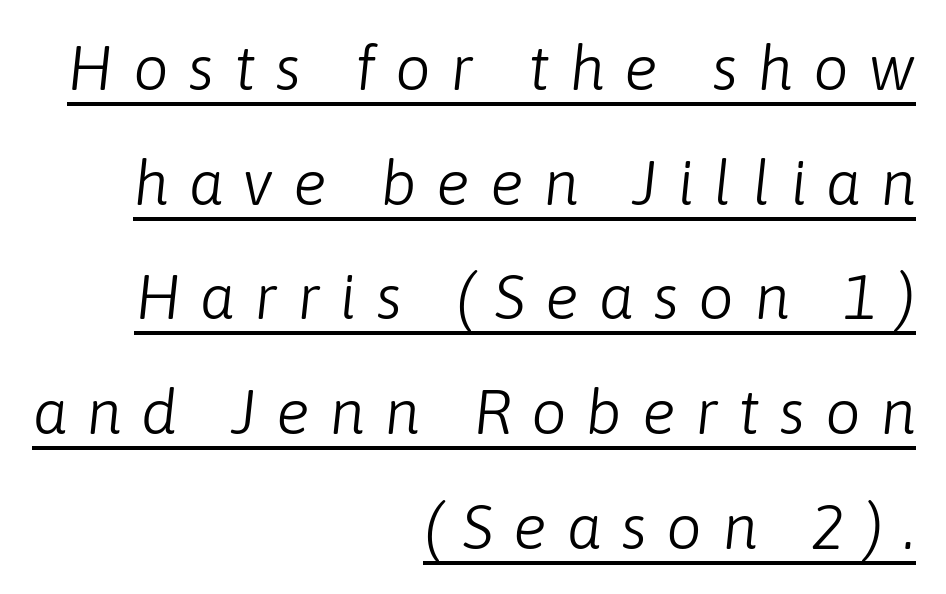
Q: Is the text bold? A: No.
Q: Is the text italic (slanted)? A: Yes, it leans right by about 6 degrees.
Q: Is the text underlined? A: Yes.
Q: How is the paragraph aligned? A: Right-aligned.
Q: Is the spacing between letters normal or unusually wide? A: Unusually wide.
Q: Width (condensed, normal, or wide)? A: Normal.
Q: Stroke contrast? A: Low.
Q: x-height? A: Medium.
Q: Monospaced? A: No.
